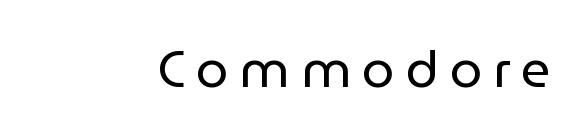
Q: Is the text bold? A: No.
Q: Is the text italic (slanted)? A: No, it is upright.
Q: Is the typeface a serif or a sans-serif typeface? A: Sans-serif.
Q: Is the text underlined? A: No.
Q: How is the paragraph aligned? A: Right-aligned.
Q: Is the spacing between letters normal or unusually wide? A: Unusually wide.
Q: Width (condensed, normal, or wide)? A: Normal.
Q: Stroke contrast? A: Low.
Q: x-height? A: Medium.
Q: Monospaced? A: No.
